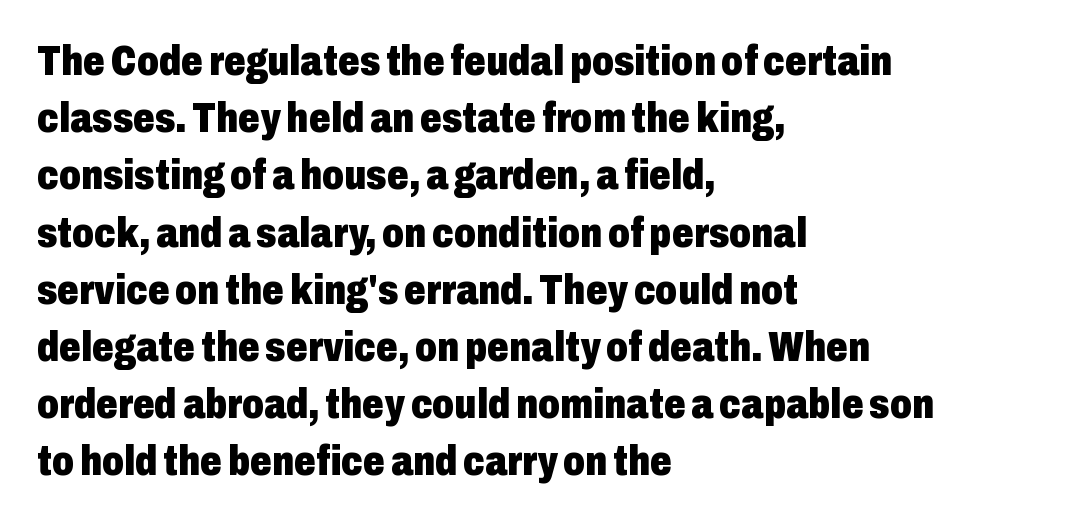
Q: Is the text bold? A: Yes.
Q: Is the text italic (slanted)? A: No, it is upright.
Q: Is the typeface a serif or a sans-serif typeface? A: Sans-serif.
Q: Is the text underlined? A: No.
Q: How is the paragraph aligned? A: Left-aligned.
Q: Is the spacing between letters normal or unusually wide? A: Normal.
Q: Is the spacing between lines tight, normal or loose? A: Normal.
Q: Width (condensed, normal, or wide)? A: Condensed.
Q: Stroke contrast? A: Low.
Q: x-height? A: Medium.
Q: Monospaced? A: No.
